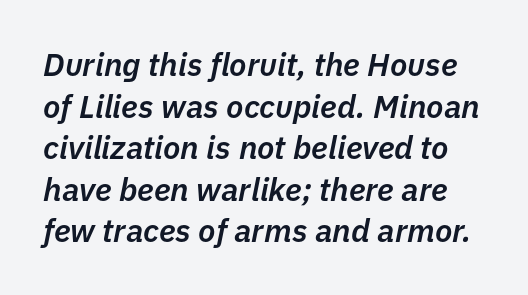
Q: Is the text bold? A: Semi-bold.
Q: Is the text italic (slanted)? A: Yes, it leans right by about 11 degrees.
Q: Is the text underlined? A: No.
Q: Is the spacing between letters normal or unusually wide? A: Normal.
Q: Is the spacing between lines tight, normal or loose? A: Normal.
Q: Width (condensed, normal, or wide)? A: Normal.
Q: Stroke contrast? A: Low.
Q: x-height? A: Medium.
Q: Monospaced? A: No.
